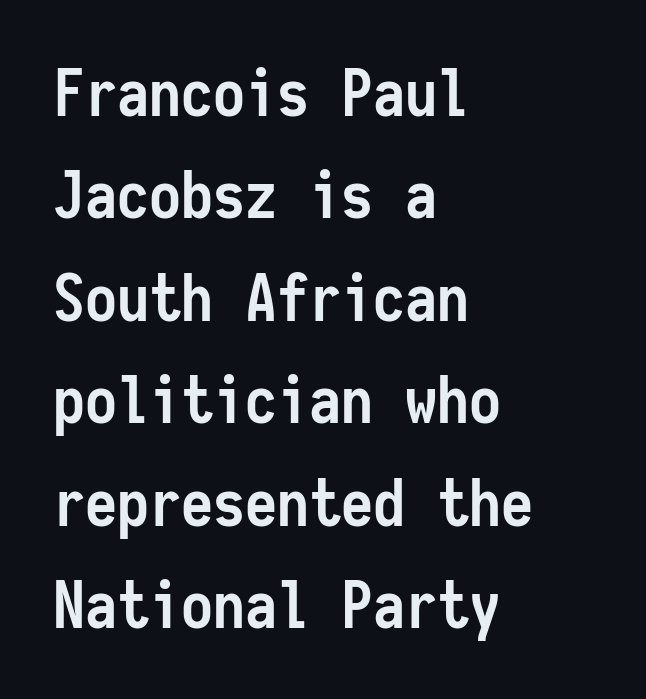
The image shows 64 px semibold, condensed sans-serif type, upright, monospaced; set left-aligned, normal line spacing (1.6x), normal letter spacing, not underlined; low stroke contrast and a medium x-height.
